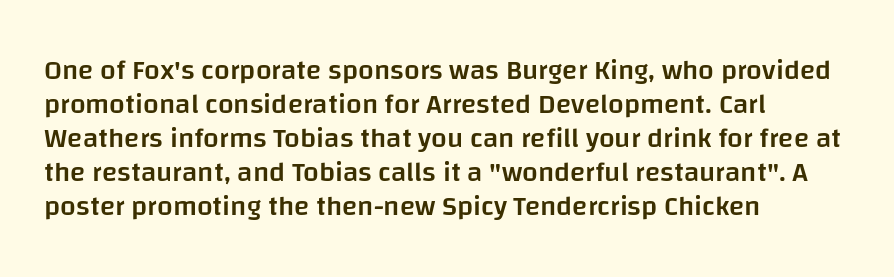
The image shows 28 px semibold sans-serif type, upright; set left-aligned, line spacing 1.21x, normal letter spacing, not underlined; low stroke contrast and a large x-height.
